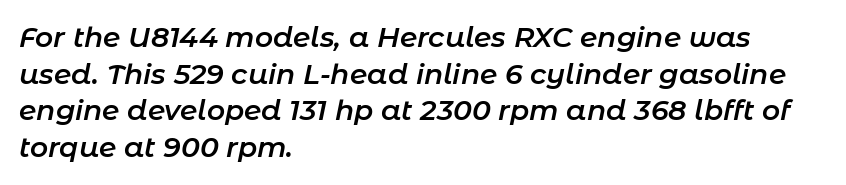
The image shows 28 px semibold type, italic (leaning right); set left-aligned, normal line spacing (1.31x), normal letter spacing, not underlined; low stroke contrast and a medium x-height.
